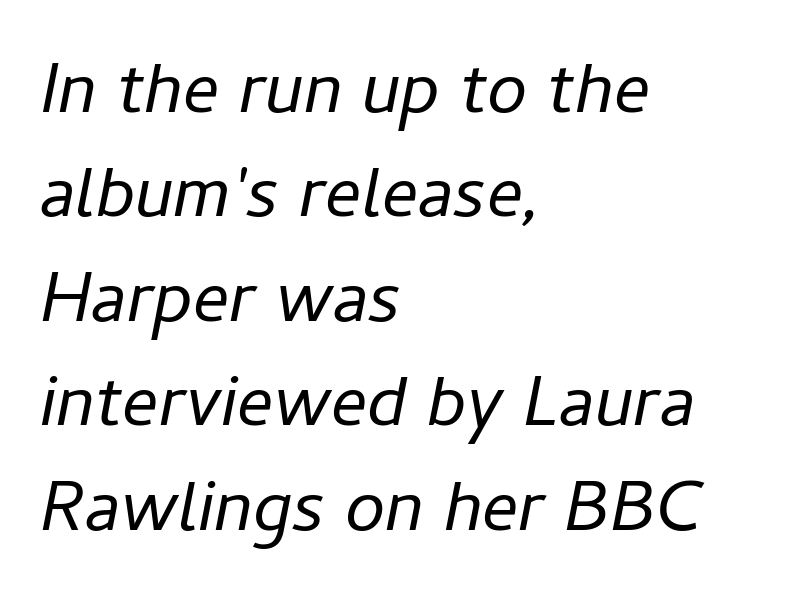
Glyph-to-glyph distance matches everyday printed text. Words float on clear page, feet unadorned. Notice how the stems are inclined rather than vertical — that's the hallmark of italics. Weight class: somewhere from thin through regular.
